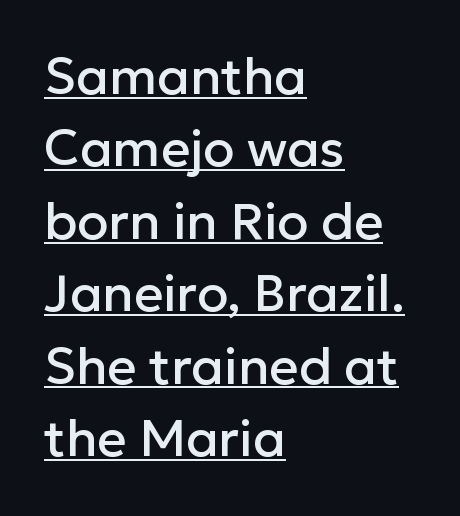
{"serif": "no", "italic": "no", "width": "normal", "stroke_contrast": "low", "x_height": "medium", "monospaced": "no", "underline": "yes", "align": "left", "line_spacing": "normal", "line_spacing_ratio": 1.42, "letter_spacing": "normal", "letter_spacing_em": 0.0, "glyph_px": 51}
